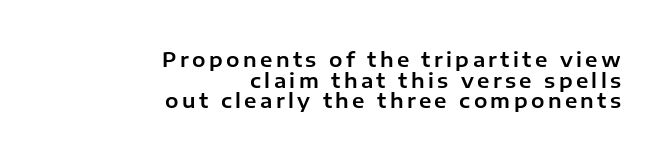
Q: Is the text italic (slanted)? A: No, it is upright.
Q: Is the text underlined? A: No.
Q: How is the paragraph aligned? A: Right-aligned.
Q: Is the spacing between lines tight, normal or loose? A: Tight.
